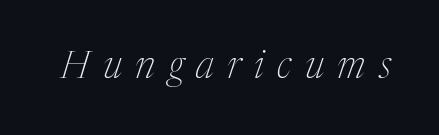
The image shows 38 px thin, condensed serif type, italic (leaning right); set unusually wide letter spacing (+0.35 em), not underlined; medium stroke contrast and a medium x-height.
